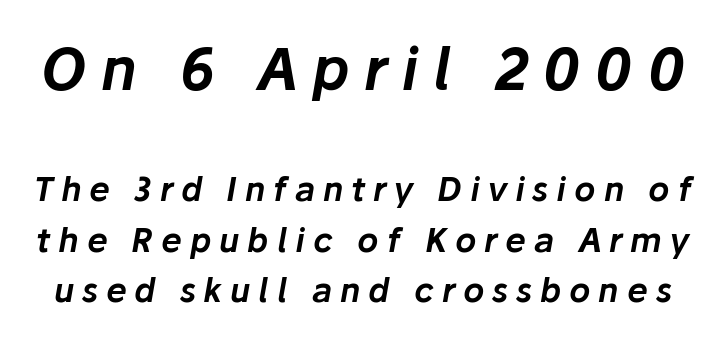
Q: Is the text italic (slanted)? A: Yes, it leans right by about 10 degrees.
Q: Is the text underlined? A: No.
Q: Is the spacing between letters normal or unusually wide? A: Unusually wide.
Q: Is the spacing between lines tight, normal or loose? A: Normal.
Q: Which block of text is set in a larger size, the first (top) or the second (bottom)? A: The first (top) one.
Q: Width (condensed, normal, or wide)? A: Normal.
Q: Stroke contrast? A: Low.
Q: x-height? A: Medium.
Q: Monospaced? A: No.
